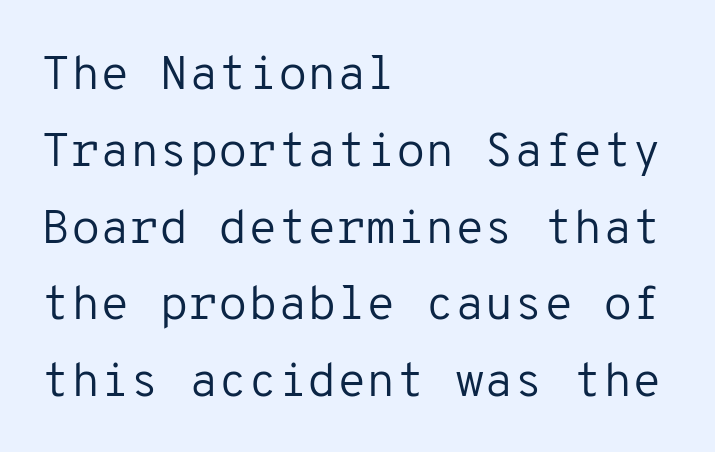
Which margin do the lines hug? The left one — the right edge is uneven. A bare baseline throughout the passage. The type sits square on the baseline with zero lean. The letters carry no serifs — their stems end cleanly without finishing strokes. Rows of type keep a routine distance in the vertical direction. These lines are rendered in a fixed-pitch font.
